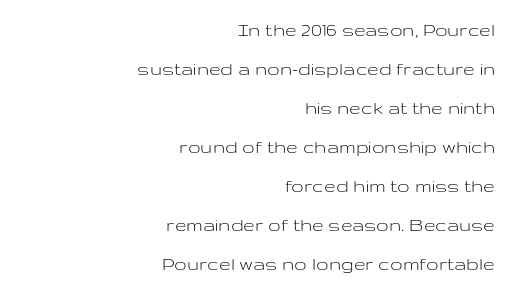
The image shows 21 px text type, upright; set right-aligned, line spacing 1.86x, normal letter spacing, not underlined.
